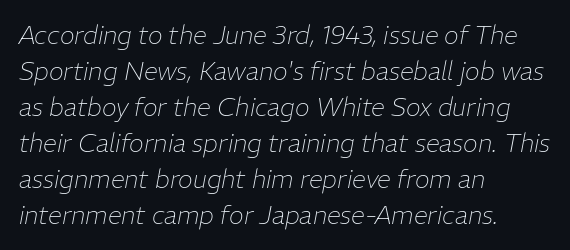
Q: Is the text bold? A: No.
Q: Is the text italic (slanted)? A: Yes, it leans right by about 11 degrees.
Q: Is the text underlined? A: No.
Q: How is the paragraph aligned? A: Left-aligned.
Q: Is the spacing between letters normal or unusually wide? A: Normal.
Q: Is the spacing between lines tight, normal or loose? A: Normal.
